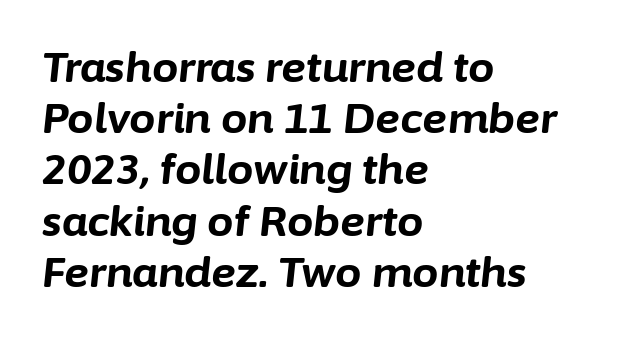
Q: Is the text bold? A: Yes.
Q: Is the text italic (slanted)? A: Yes, it leans right by about 6 degrees.
Q: Is the text underlined? A: No.
Q: How is the paragraph aligned? A: Left-aligned.
Q: Is the spacing between letters normal or unusually wide? A: Normal.
Q: Width (condensed, normal, or wide)? A: Normal.
Q: Stroke contrast? A: Low.
Q: x-height? A: Medium.
Q: Monospaced? A: No.
